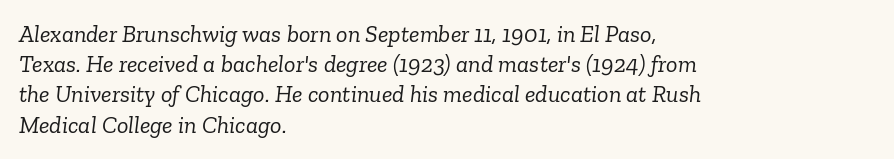
The image shows 24 px text type, italic (leaning right); set left-aligned, normal line spacing (1.26x), normal letter spacing, not underlined.
